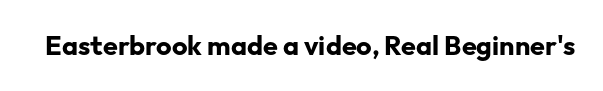
The image shows 27 px bold type, upright; set normal letter spacing, not underlined.
